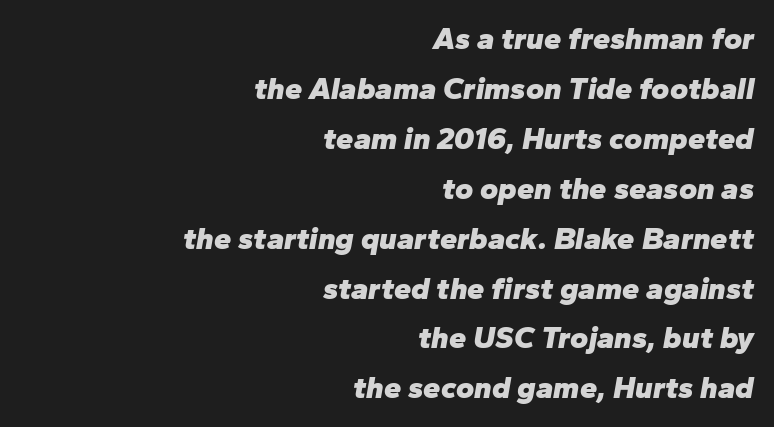
Q: Is the text bold? A: Yes.
Q: Is the text italic (slanted)? A: Yes, it leans right by about 10 degrees.
Q: Is the text underlined? A: No.
Q: How is the paragraph aligned? A: Right-aligned.
Q: Is the spacing between letters normal or unusually wide? A: Normal.
Q: Is the spacing between lines tight, normal or loose? A: Normal.
Q: Width (condensed, normal, or wide)? A: Normal.
Q: Stroke contrast? A: Low.
Q: x-height? A: Medium.
Q: Monospaced? A: No.
